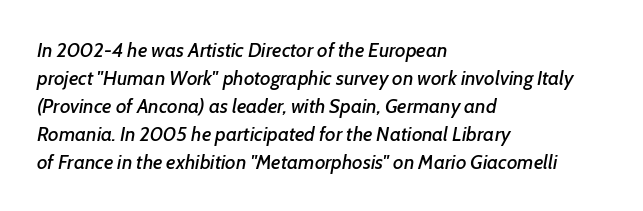
Just letters on the line, the space beneath them empty. Standard letterfit; no display-style spreading of the glyphs. Whoever set this chose a conventional vertical rhythm. Would a proofreader flag this as italicized? Yes. The rag falls on the right side of this text block.
